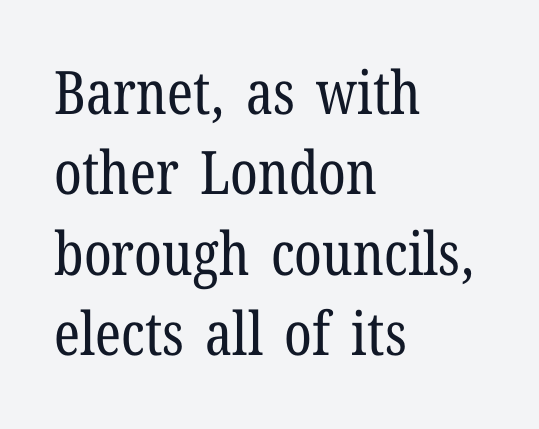
Nobody touched the tracking dial on this one. The setting favours the left margin, as ordinary paragraphs usually do. Note: serifs present on the glyphs. The line-height multiplier appears to be the usual default.
